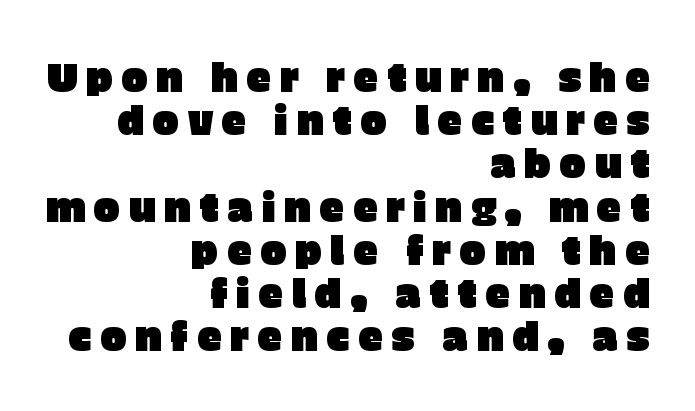
The image shows 40 px sans-serif type, upright; set right-aligned, tight line spacing (1.08x), unusually wide letter spacing (+0.2 em), not underlined; low stroke contrast and a large x-height.
